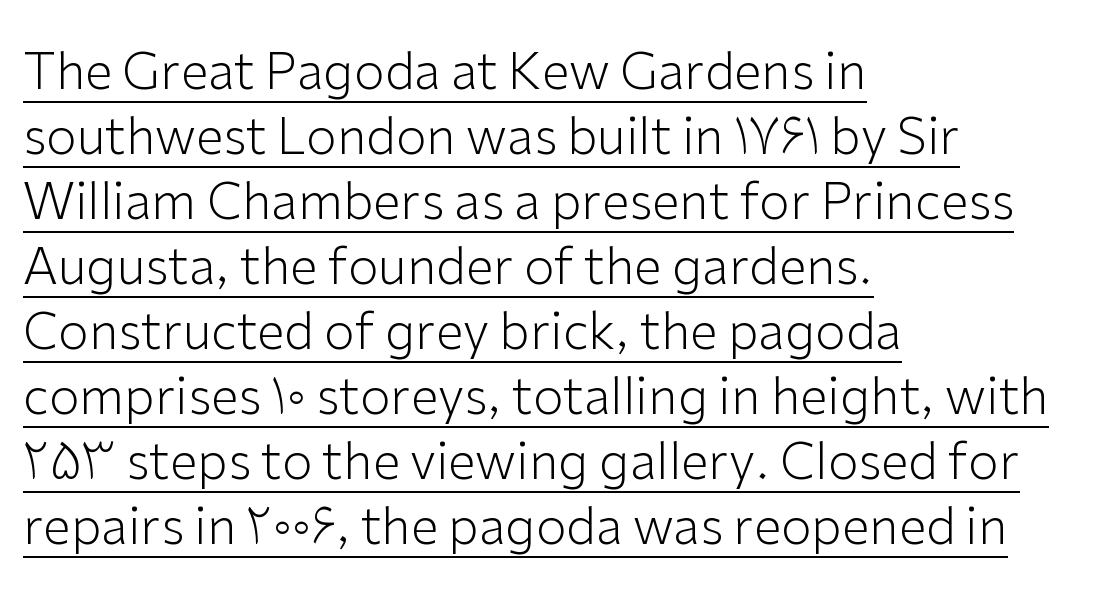
Compared with typical body copy, the letter spacing here is the same. Is there an underline? Yes — a line sits under the letters. Each new line begins a customary step beneath the previous one. Weight: in the light-to-regular range. These lines are rendered in a variable-pitch font. The letters stand straight up with perfectly vertical stems.
